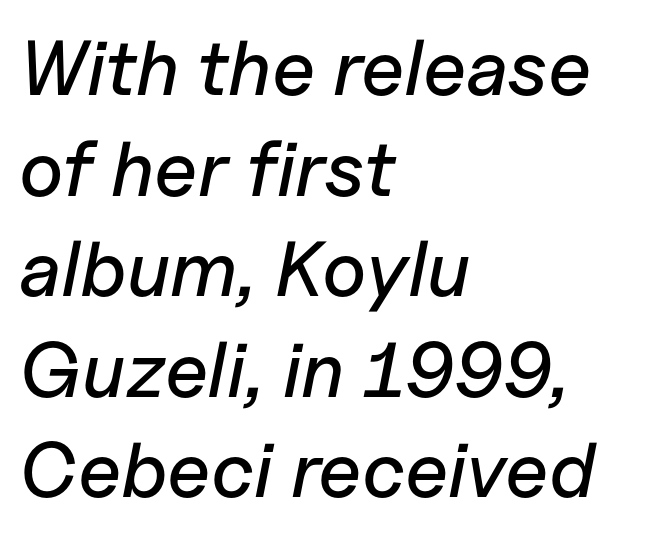
Q: Is the text italic (slanted)? A: Yes, it leans right by about 11 degrees.
Q: Is the text underlined? A: No.
Q: How is the paragraph aligned? A: Left-aligned.
Q: Is the spacing between letters normal or unusually wide? A: Normal.
Q: Is the spacing between lines tight, normal or loose? A: Normal.
Q: Width (condensed, normal, or wide)? A: Normal.
Q: Stroke contrast? A: Low.
Q: x-height? A: Medium.
Q: Monospaced? A: No.
